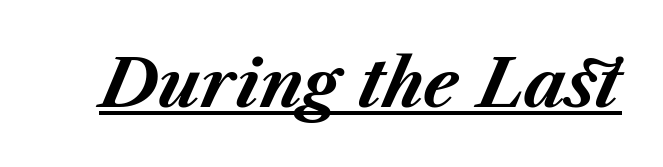
The image shows 66 px bold type, italic (leaning right); set normal letter spacing, underlined; medium stroke contrast and a medium x-height.
